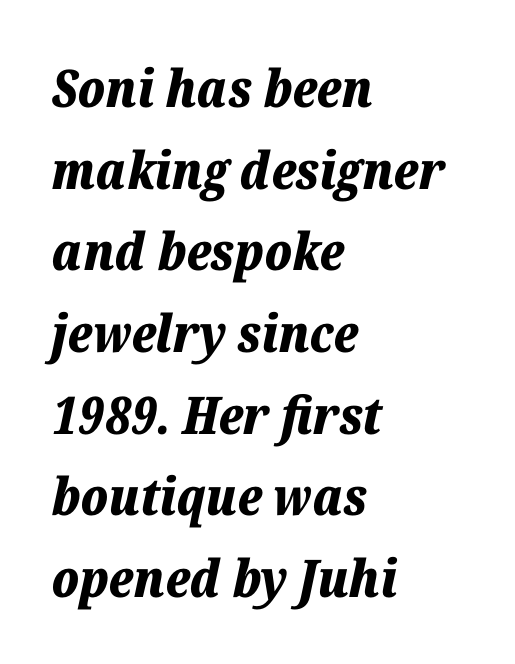
The image shows 52 px bold type, italic (leaning right); set left-aligned, normal line spacing (1.57x), normal letter spacing, not underlined; low stroke contrast and a medium x-height.
